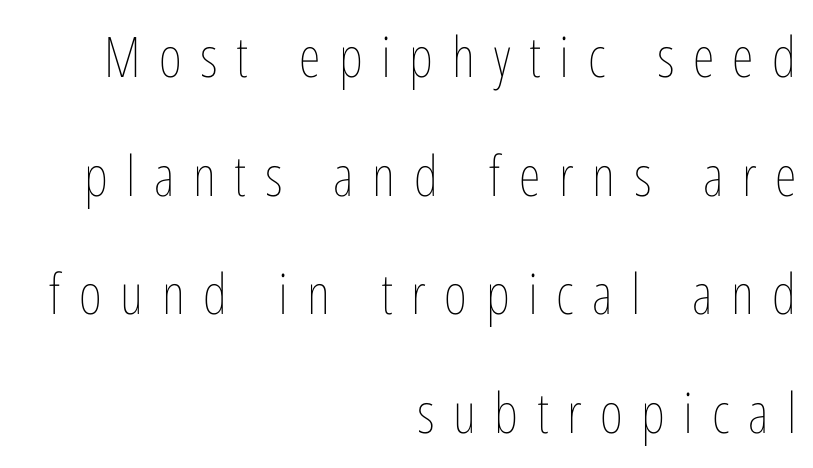
Q: Is the text bold? A: No.
Q: Is the text italic (slanted)? A: No, it is upright.
Q: Is the text underlined? A: No.
Q: How is the paragraph aligned? A: Right-aligned.
Q: Is the spacing between letters normal or unusually wide? A: Unusually wide.
Q: Is the spacing between lines tight, normal or loose? A: Loose.
Q: Width (condensed, normal, or wide)? A: Condensed.
Q: Stroke contrast? A: Low.
Q: x-height? A: Medium.
Q: Monospaced? A: No.
